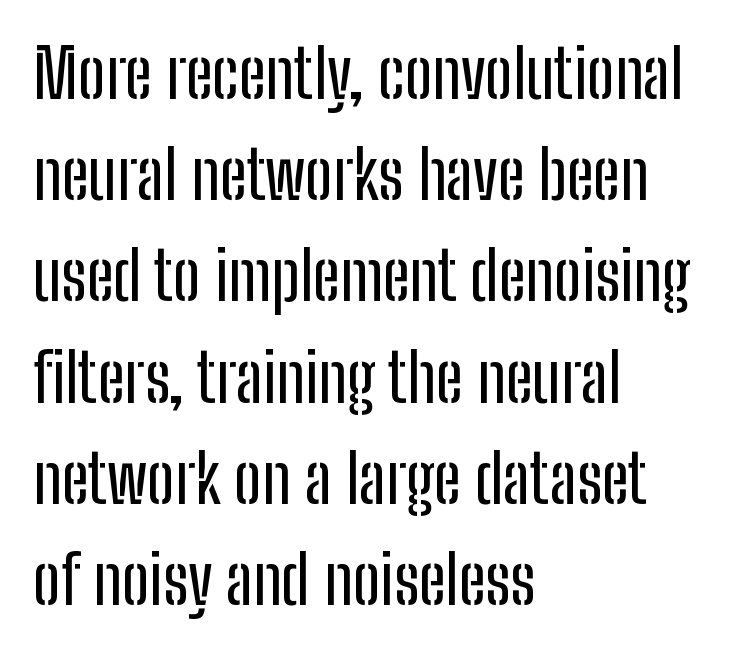
The rag falls on the right side of this text block. The line texture is even and compact thanks to regular tracking. Think of a printed novel: that variable character pitch is what you see here. The rendering uses a moderate line-height, typical for paragraphs. The area under the type is left untouched.
